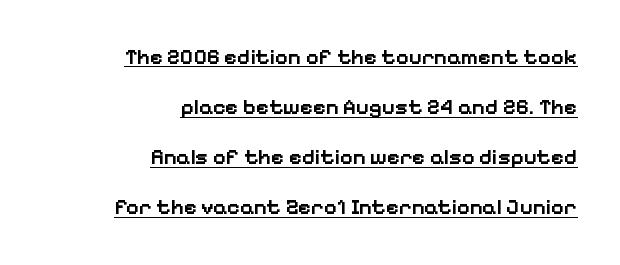
The image shows 22 px text type, upright; set right-aligned, loose line spacing (2.28x), normal letter spacing, underlined.
